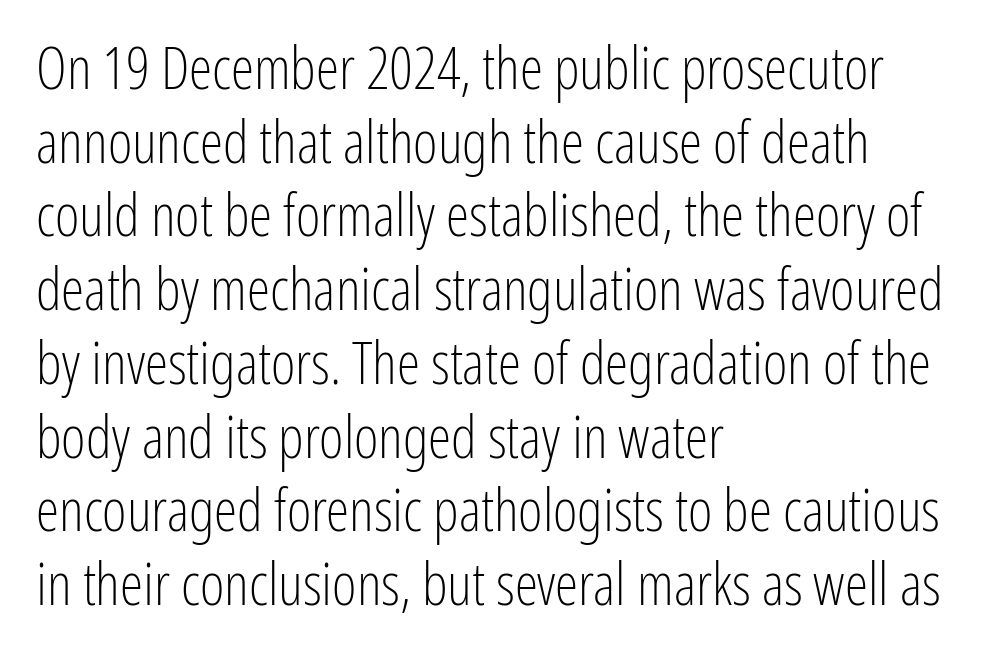
I'd call this a sans setting — the letters go barefoot. Short note: letters normally spaced. Rendered with straight, roman letterforms. How would I describe the line gaps? Plain and ordinary.
